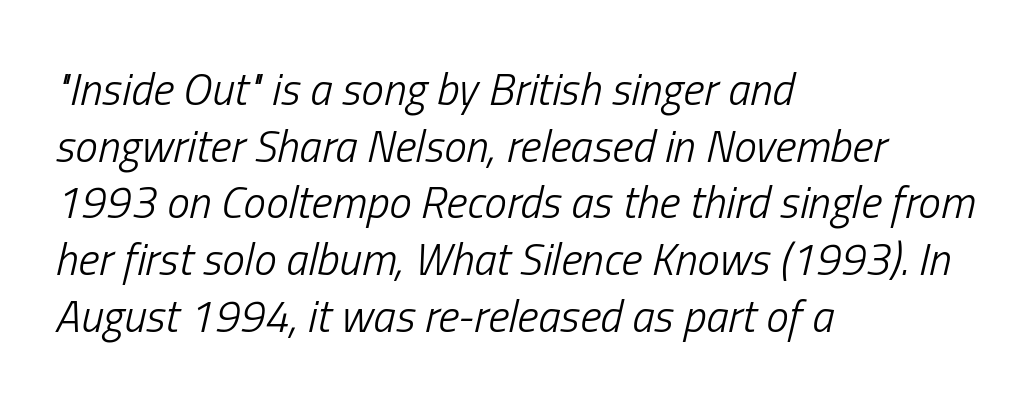
Lines of text with bare space underneath. Layout note: lines flush left. The lettering tilts uniformly, giving the passage an italic look. The passage shown is typed in a proportional face where columns would drift. Stroke mass is kept to a normal reading level or below.
